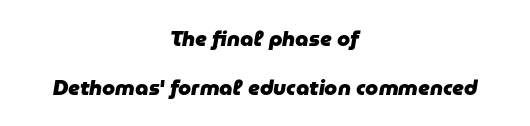
The image shows 21 px bold type, italic (leaning right); set centered, loose line spacing (2.32x), normal letter spacing, not underlined.
